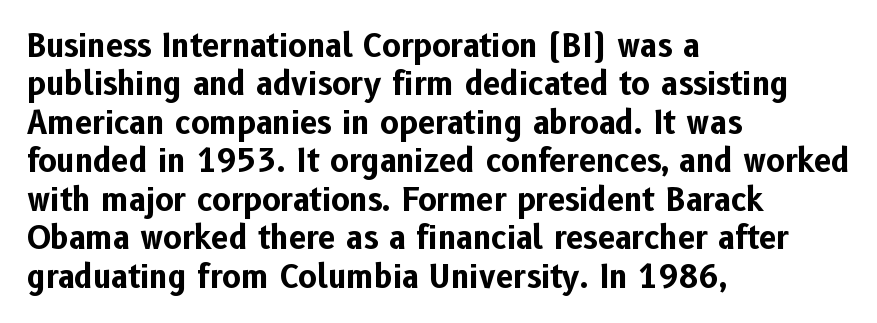
{"serif": "no", "italic": "no", "bold": "yes", "weight": "bold", "width": "normal", "stroke_contrast": "low", "x_height": "medium", "monospaced": "no", "underline": "no", "align": "left", "line_spacing_ratio": 1.24, "letter_spacing": "normal", "letter_spacing_em": 0.0, "glyph_px": 31}
